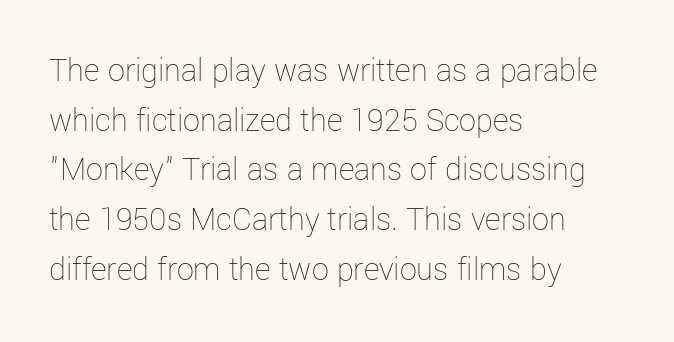
Q: Is the text bold? A: No.
Q: Is the text italic (slanted)? A: No, it is upright.
Q: Is the text underlined? A: No.
Q: How is the paragraph aligned? A: Left-aligned.
Q: Is the spacing between letters normal or unusually wide? A: Normal.
Q: Is the spacing between lines tight, normal or loose? A: Normal.
Q: Width (condensed, normal, or wide)? A: Normal.
Q: Stroke contrast? A: Low.
Q: x-height? A: Medium.
Q: Monospaced? A: No.
